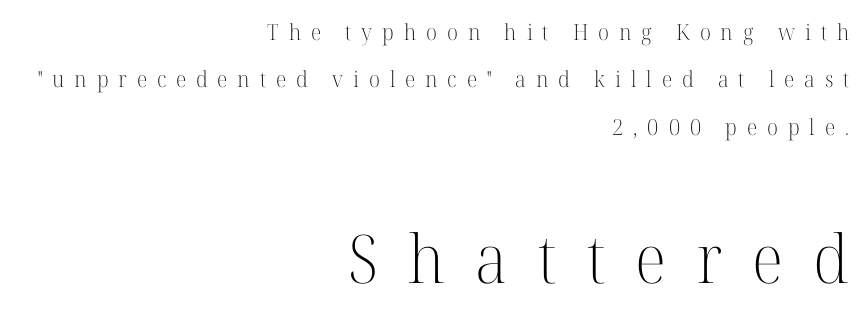
Just letters on the line, the space beneath them empty. The rendering uses a large line-height, opening up the rows. The block sitting lower on the canvas is the one with enlarged characters. Is the block centered? No — it sits flush against the right margin. This is the regular roman posture of the typeface. The type family on display is of the serif kind.
